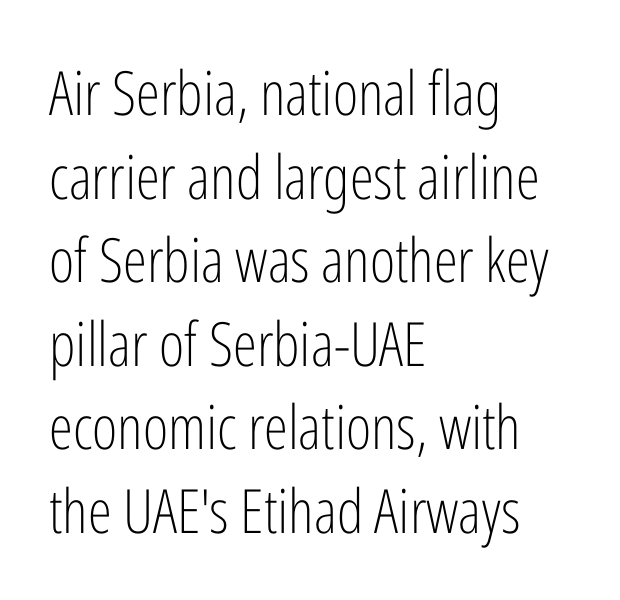
{"serif": "no", "italic": "no", "bold": "no", "weight": "light", "width": "condensed", "stroke_contrast": "low", "x_height": "medium", "monospaced": "no", "underline": "no", "align": "left", "line_spacing": "normal", "line_spacing_ratio": 1.37, "letter_spacing": "normal", "letter_spacing_em": 0.0, "glyph_px": 61}
